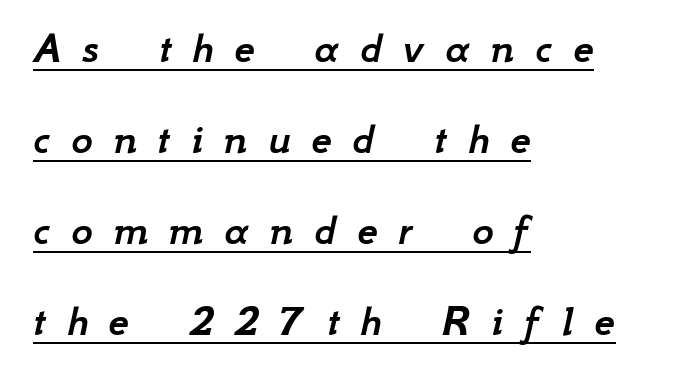
Q: Is the text italic (slanted)? A: Yes, it leans right by about 12 degrees.
Q: Is the text underlined? A: Yes.
Q: How is the paragraph aligned? A: Left-aligned.
Q: Is the spacing between letters normal or unusually wide? A: Unusually wide.
Q: Is the spacing between lines tight, normal or loose? A: Loose.
Q: Width (condensed, normal, or wide)? A: Normal.
Q: Stroke contrast? A: Low.
Q: x-height? A: Small.
Q: Monospaced? A: No.
